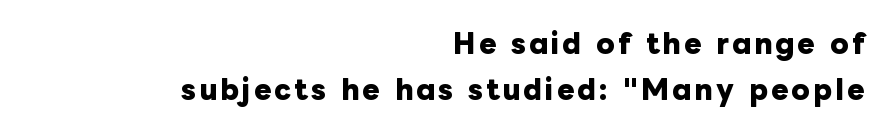
The font's upright variant was chosen for this text. Bold? Absolutely — the strokes are thick and heavy. Anything drawn beneath the words? Only blank space. In CSS terms this would be text-align: right.
